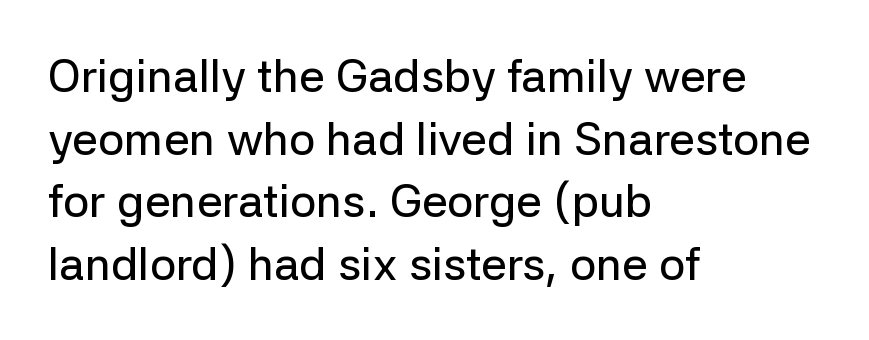
Nothing unusual about the tracking: characters are spaced as the font intends. In terms of leading, this rendering sits right in the middle. The passage shown is typed in a proportional face where columns would drift. When letters stand straight like this, we call the style roman or upright. Leftover space on each line is placed entirely after the last word. Underlining? Definitely not there.
